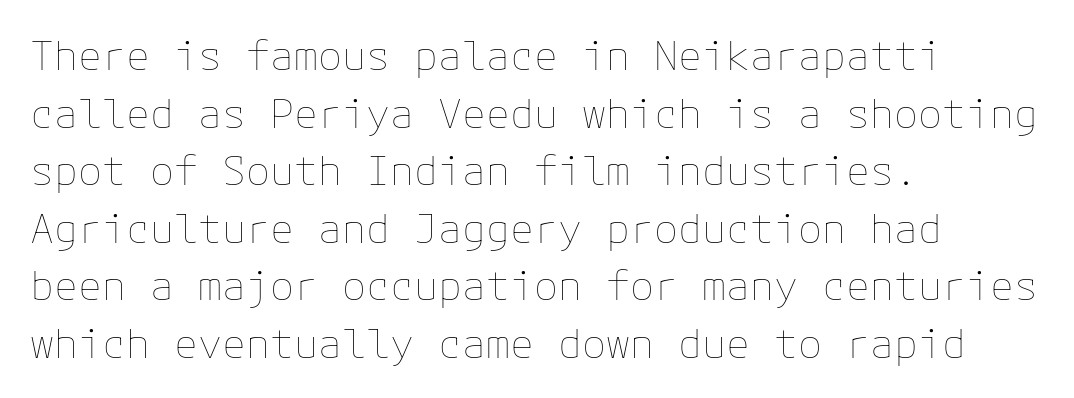
{"italic": "no", "bold": "no", "weight": "thin", "width": "normal", "stroke_contrast": "low", "x_height": "medium", "underline": "no", "align": "left", "line_spacing": "normal", "line_spacing_ratio": 1.44, "letter_spacing": "normal", "letter_spacing_em": 0.0, "glyph_px": 40}
